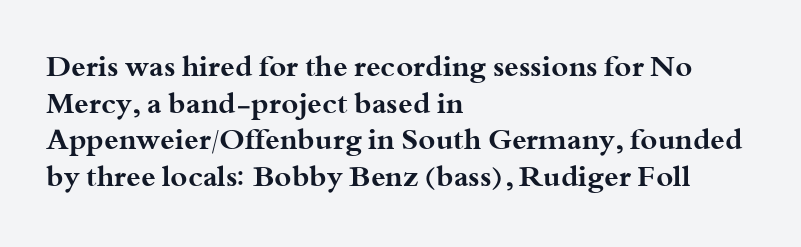
Q: Is the text bold? A: Yes.
Q: Is the text italic (slanted)? A: No, it is upright.
Q: Is the typeface a serif or a sans-serif typeface? A: Serif.
Q: Is the text underlined? A: No.
Q: How is the paragraph aligned? A: Left-aligned.
Q: Is the spacing between letters normal or unusually wide? A: Normal.
Q: Is the spacing between lines tight, normal or loose? A: Normal.
Q: Width (condensed, normal, or wide)? A: Wide.
Q: Stroke contrast? A: Medium.
Q: x-height? A: Small.
Q: Monospaced? A: No.
